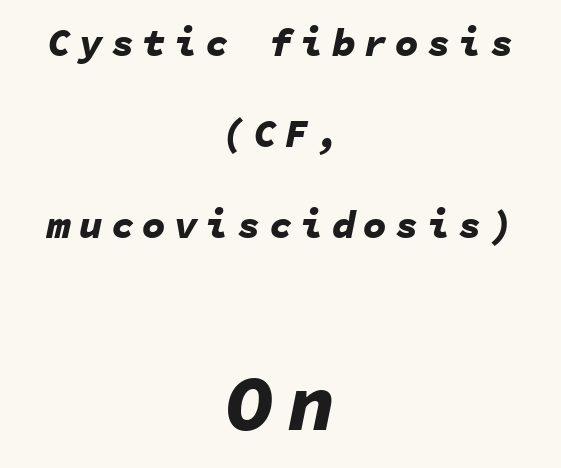
{"italic": "yes", "lean": "right", "slant_degrees": 11, "bold": "yes", "weight": "bold", "width": "normal", "stroke_contrast": "low", "x_height": "medium", "monospaced": "yes", "underline": "no", "align": "center", "line_spacing": "loose", "line_spacing_ratio": 2.27, "larger_block": "second", "size_ratio": 1.98, "glyph_px": 79}
